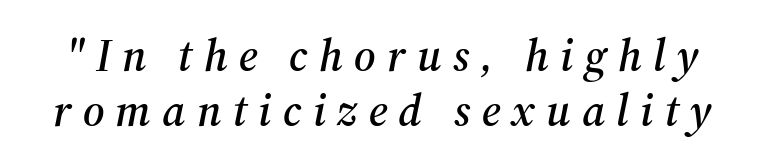
Q: Is the text italic (slanted)? A: Yes, it leans right by about 12 degrees.
Q: Is the typeface a serif or a sans-serif typeface? A: Serif.
Q: Is the text underlined? A: No.
Q: Is the spacing between letters normal or unusually wide? A: Unusually wide.
Q: Width (condensed, normal, or wide)? A: Normal.
Q: Stroke contrast? A: Medium.
Q: x-height? A: Medium.
Q: Monospaced? A: No.
